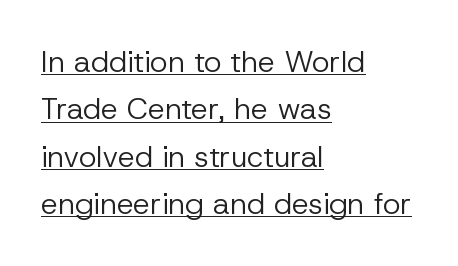
{"serif": "no", "italic": "no", "bold": "no", "weight": "regular", "width": "normal", "stroke_contrast": "low", "x_height": "medium", "monospaced": "no", "underline": "yes", "align": "left", "line_spacing": "normal", "line_spacing_ratio": 1.58, "letter_spacing": "normal", "letter_spacing_em": 0.0, "glyph_px": 30}
